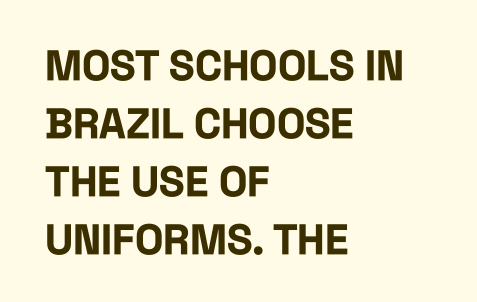
The image shows 42 px bold, condensed sans-serif type, upright; set left-aligned, normal line spacing (1.38x), normal letter spacing, not underlined; low stroke contrast and a large x-height.
